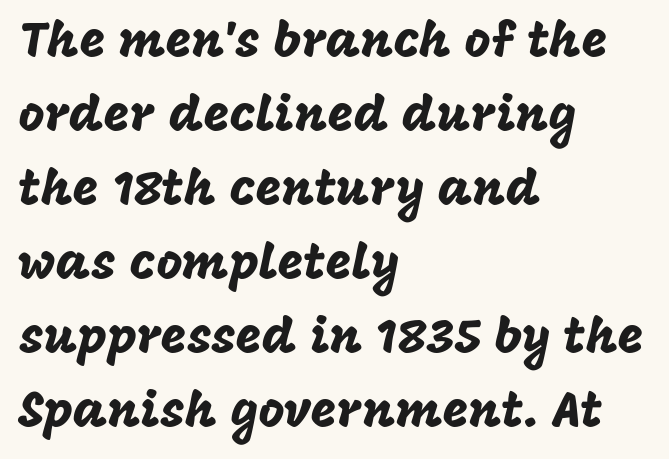
Q: Is the text italic (slanted)? A: Yes.
Q: Is the typeface a serif or a sans-serif typeface? A: Sans-serif.
Q: Is the text underlined? A: No.
Q: How is the paragraph aligned? A: Left-aligned.
Q: Is the spacing between letters normal or unusually wide? A: Normal.
Q: Is the spacing between lines tight, normal or loose? A: Normal.
Q: Width (condensed, normal, or wide)? A: Normal.
Q: Stroke contrast? A: Low.
Q: x-height? A: Large.
Q: Monospaced? A: No.
